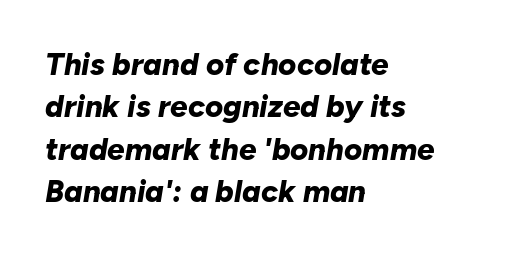
Q: Is the text bold? A: Yes.
Q: Is the text italic (slanted)? A: Yes, it leans right by about 10 degrees.
Q: Is the text underlined? A: No.
Q: How is the paragraph aligned? A: Left-aligned.
Q: Is the spacing between letters normal or unusually wide? A: Normal.
Q: Is the spacing between lines tight, normal or loose? A: Normal.
Q: Width (condensed, normal, or wide)? A: Normal.
Q: Stroke contrast? A: Low.
Q: x-height? A: Medium.
Q: Monospaced? A: No.
